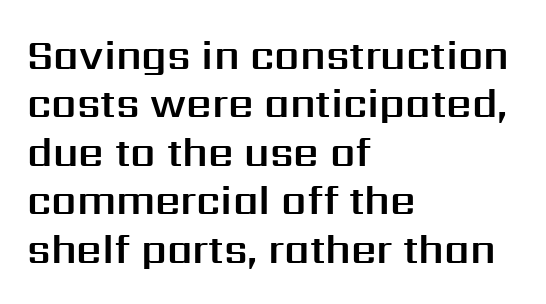
Q: Is the text italic (slanted)? A: No, it is upright.
Q: Is the typeface a serif or a sans-serif typeface? A: Sans-serif.
Q: Is the text underlined? A: No.
Q: How is the paragraph aligned? A: Left-aligned.
Q: Is the spacing between letters normal or unusually wide? A: Normal.
Q: Width (condensed, normal, or wide)? A: Normal.
Q: Stroke contrast? A: Medium.
Q: x-height? A: Medium.
Q: Monospaced? A: No.
